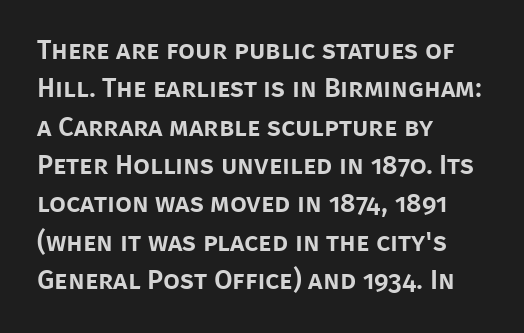
Compared with typical paragraphs, the rows here are spaced about the same. Posture: straight, roman, zero tilt. Inter-character spacing is left at the font's built-in metrics. The space beneath each line is pristine and unruled. The compositor pushed each line to the left boundary.
